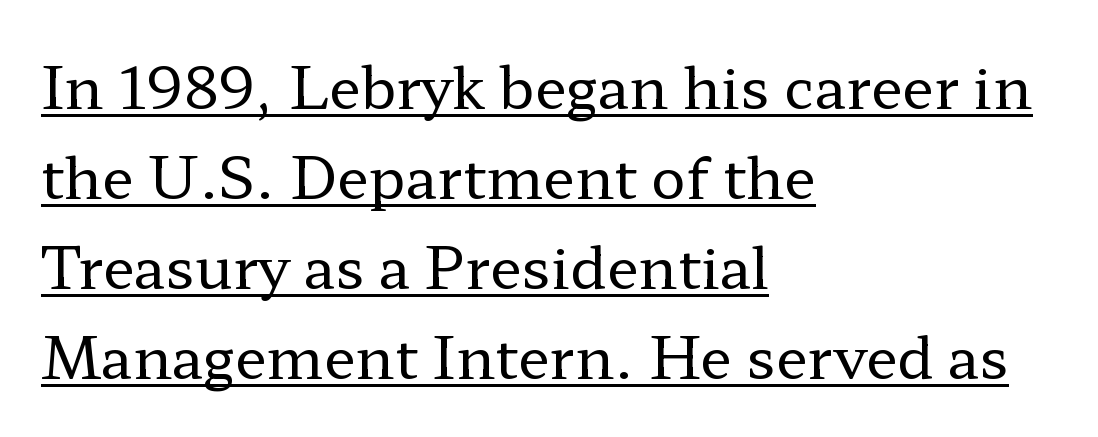
The image shows 58 px regular-weight, wide serif type, upright; set left-aligned, normal line spacing (1.55x), normal letter spacing, underlined; low stroke contrast and a medium x-height.
